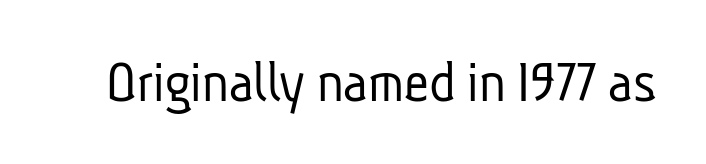
Each word holds together tightly as a unit, with standard inter-letter gaps. Unbolded letterforms with no extra heft. To sum up the face: it is a sans, with no serifs. The passage shown is typed in a proportional face where columns would drift.
